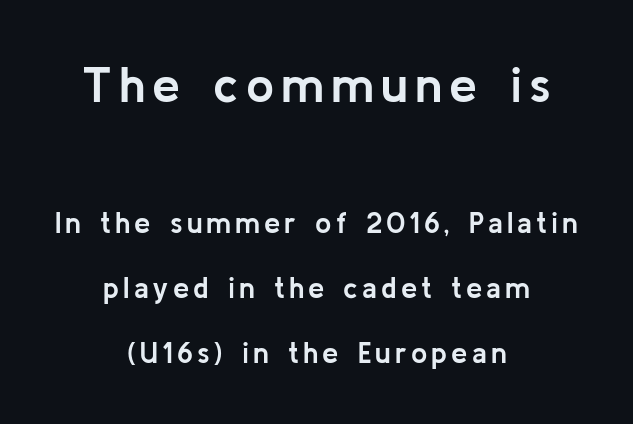
The rag falls on both sides of this text block equally. Weight: bold. No italicization has been applied; the sample stays upright. The vertical gap from one line to the next is large.
